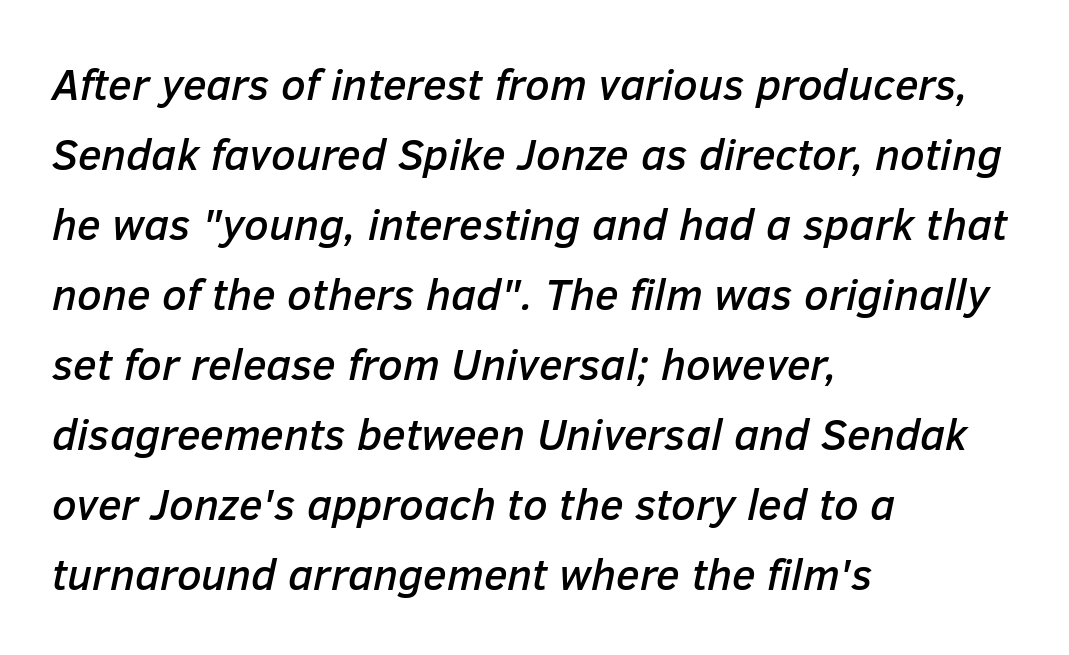
The image shows 44 px text type, italic (leaning right); set left-aligned, normal line spacing (1.59x), normal letter spacing, not underlined; low stroke contrast and a medium x-height.
